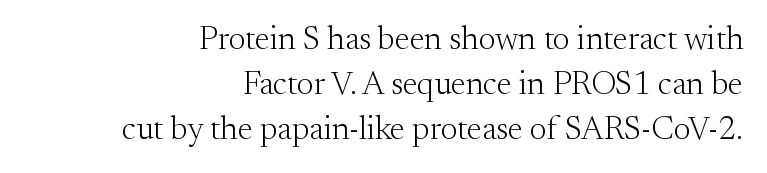
The image shows 33 px light serif type, upright; set right-aligned, normal line spacing (1.37x), normal letter spacing, not underlined; medium stroke contrast and a small x-height.
